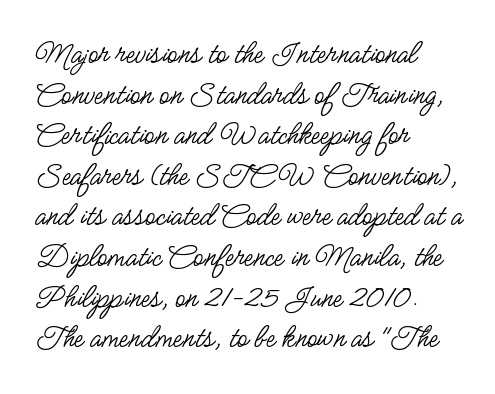
Q: Is the text bold? A: No.
Q: Is the text italic (slanted)? A: Yes.
Q: Is the typeface a serif or a sans-serif typeface? A: Sans-serif.
Q: Is the text underlined? A: No.
Q: How is the paragraph aligned? A: Left-aligned.
Q: Is the spacing between letters normal or unusually wide? A: Normal.
Q: Width (condensed, normal, or wide)? A: Condensed.
Q: Stroke contrast? A: Low.
Q: x-height? A: Small.
Q: Monospaced? A: No.
